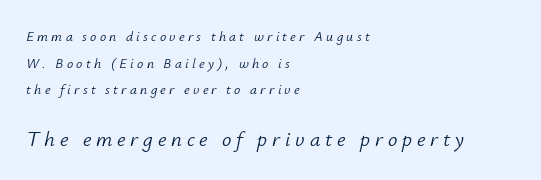
The image shows 21 px text type, italic (leaning right); set left-aligned, loose line spacing (1.91x), unusually wide letter spacing (+0.23 em), not underlined; the second (bottom) block is 1.5x larger.
